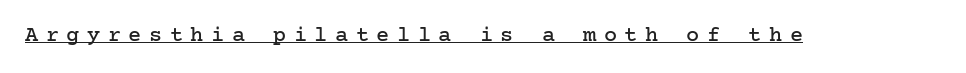
Q: Is the text italic (slanted)? A: No, it is upright.
Q: Is the text underlined? A: Yes.
Q: Is the spacing between letters normal or unusually wide? A: Unusually wide.
